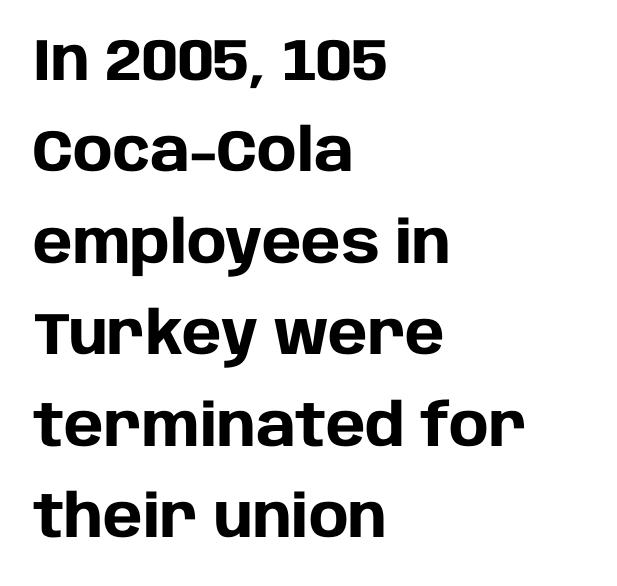
The image shows 59 px heavy sans-serif type, upright; set left-aligned, normal line spacing (1.55x), normal letter spacing, not underlined; low stroke contrast and a large x-height.
